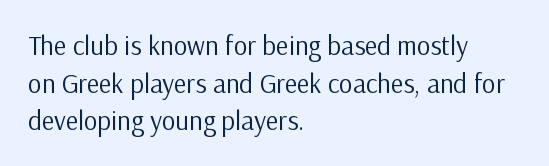
The image shows 27 px text type, upright; set left-aligned, normal line spacing (1.39x), normal letter spacing, not underlined.
